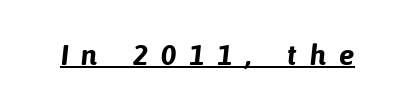
Q: Is the text bold? A: Yes.
Q: Is the typeface a serif or a sans-serif typeface? A: Sans-serif.
Q: Is the text underlined? A: Yes.
Q: Is the spacing between letters normal or unusually wide? A: Unusually wide.
Q: Width (condensed, normal, or wide)? A: Normal.
Q: Stroke contrast? A: Low.
Q: x-height? A: Medium.
Q: Monospaced? A: No.
